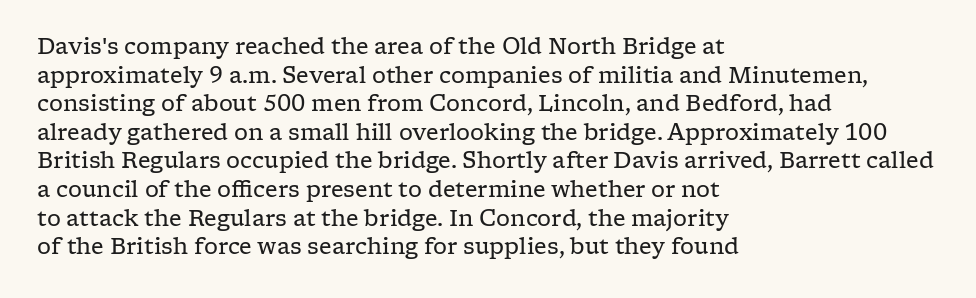
Q: Is the text bold? A: No.
Q: Is the text italic (slanted)? A: No, it is upright.
Q: Is the text underlined? A: No.
Q: How is the paragraph aligned? A: Left-aligned.
Q: Is the spacing between letters normal or unusually wide? A: Normal.
Q: Is the spacing between lines tight, normal or loose? A: Normal.
